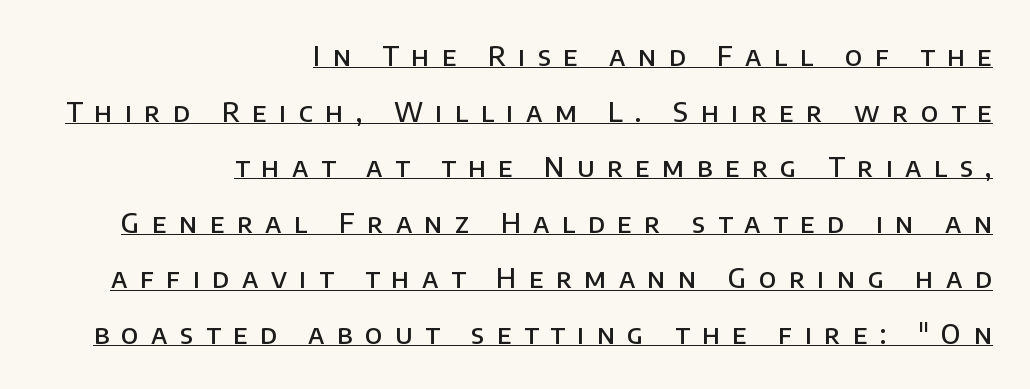
Q: Is the text bold? A: Semi-bold.
Q: Is the text italic (slanted)? A: No, it is upright.
Q: Is the text underlined? A: Yes.
Q: How is the paragraph aligned? A: Right-aligned.
Q: Is the spacing between letters normal or unusually wide? A: Unusually wide.
Q: Is the spacing between lines tight, normal or loose? A: Loose.
